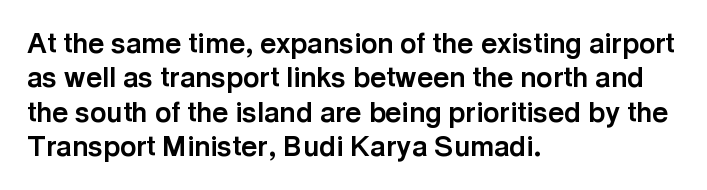
The lines in this sample share a left origin and differ only in where they stop. Looks like regular typesetting: each glyph gets only the width it needs. Chunky letters — that's bold for sure. Observe the absence of serifs on each vertical stroke in this sample.
